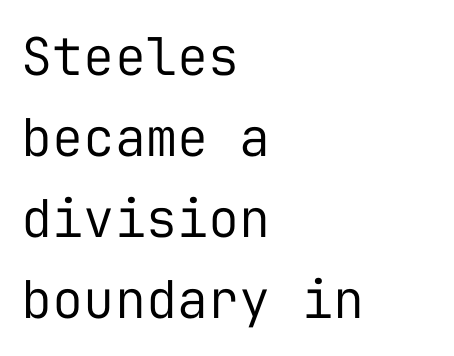
The image shows 52 px regular-weight sans-serif type, upright, monospaced; set left-aligned, normal line spacing (1.56x), normal letter spacing, not underlined; low stroke contrast and a medium x-height.
